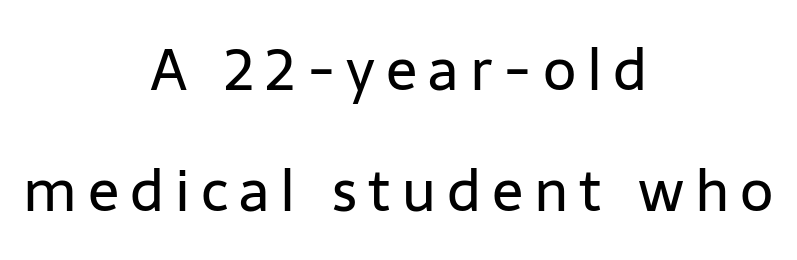
{"serif": "no", "italic": "no", "bold": "no", "weight": "regular", "width": "normal", "stroke_contrast": "low", "x_height": "medium", "monospaced": "no", "underline": "no", "align": "center", "line_spacing": "loose", "line_spacing_ratio": 2.08, "glyph_px": 58}
